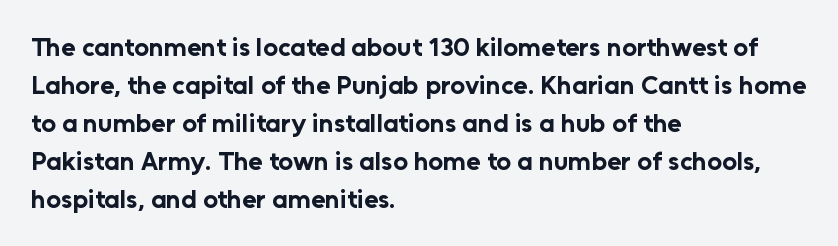
{"italic": "no", "bold": "yes", "underline": "no", "align": "left", "line_spacing": "normal", "line_spacing_ratio": 1.46, "letter_spacing": "normal", "letter_spacing_em": 0.0, "glyph_px": 26}
